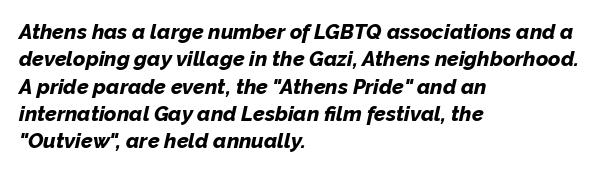
The image shows 21 px bold type, italic (leaning right); set left-aligned, normal line spacing (1.3x), normal letter spacing, not underlined.
